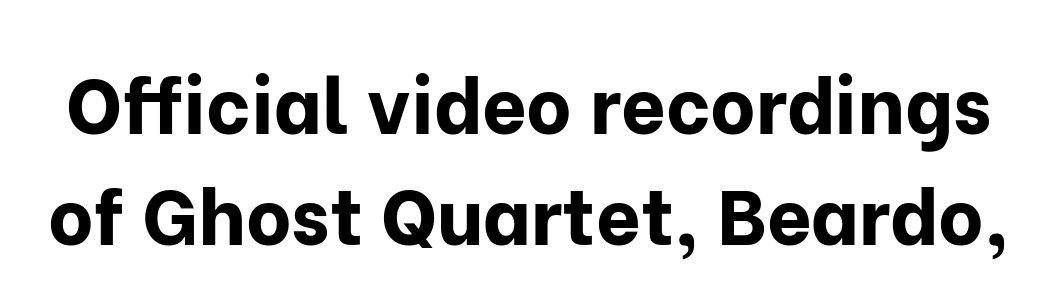
This rendering features lettering with no underline. A typesetter would mark this as roman, not italic. The glyphs in this specimen are sans serif. Between one letter and the next there's only the usual sliver of space. Set as a true bold cut, around the 700 mark.
